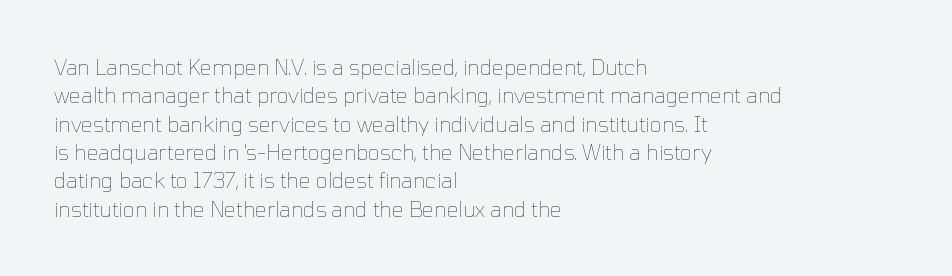
Evenly set lines give the paragraph a standard silhouette. Students, note that the glyphs here touch the page at normal intervals. In terms of posture, this sample is upright. Typeset ragged right — the left edge is the straight one.
